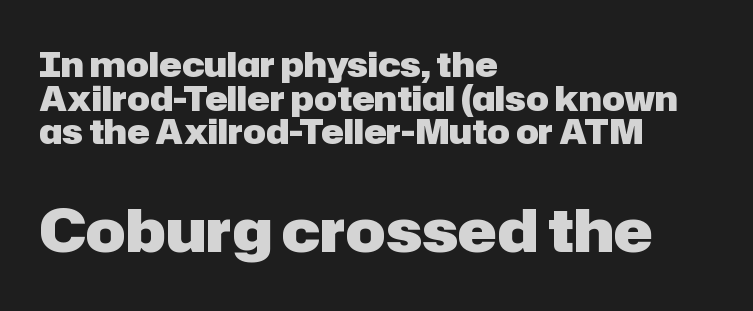
The image shows 59 px heavy sans-serif type, upright; set left-aligned, tight line spacing (0.99x), normal letter spacing, not underlined; the second (bottom) block is 1.74x larger; low stroke contrast and a medium x-height.
